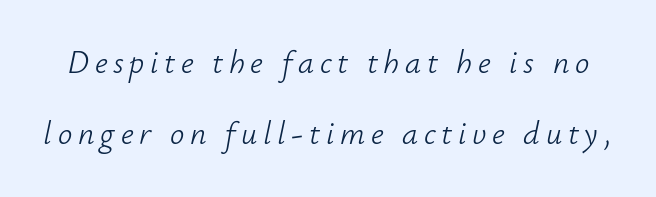
Q: Is the text bold? A: No.
Q: Is the text italic (slanted)? A: Yes, it leans right by about 12 degrees.
Q: Is the text underlined? A: No.
Q: Is the spacing between lines tight, normal or loose? A: Loose.
Q: Width (condensed, normal, or wide)? A: Normal.
Q: Stroke contrast? A: Low.
Q: x-height? A: Small.
Q: Monospaced? A: No.
